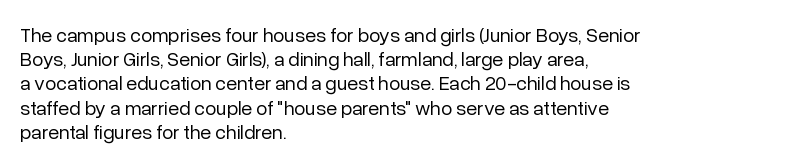
Q: Is the text bold? A: No.
Q: Is the text italic (slanted)? A: No, it is upright.
Q: Is the text underlined? A: No.
Q: How is the paragraph aligned? A: Left-aligned.
Q: Is the spacing between letters normal or unusually wide? A: Normal.
